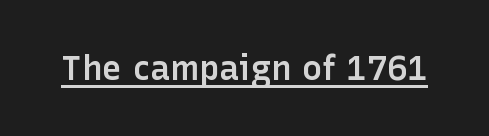
The image shows 34 px semibold sans-serif type, upright; set normal letter spacing, underlined; low stroke contrast and a medium x-height.
